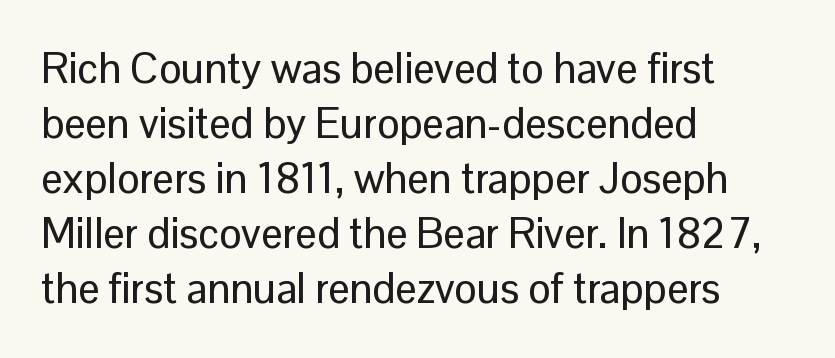
The image shows 42 px sans-serif type, upright; set left-aligned, normal line spacing (1.31x), normal letter spacing, not underlined; low stroke contrast and a medium x-height.
